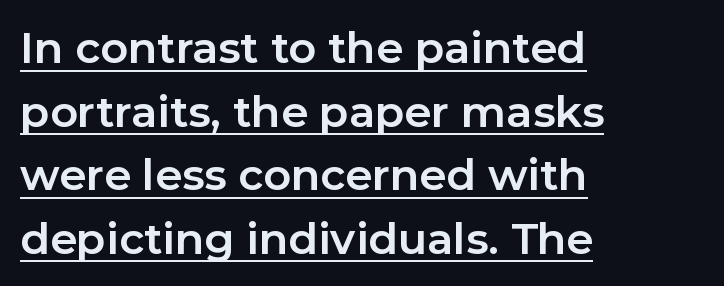
The image shows 43 px bold sans-serif type, upright; set left-aligned, normal line spacing (1.48x), normal letter spacing, underlined; low stroke contrast and a medium x-height.
